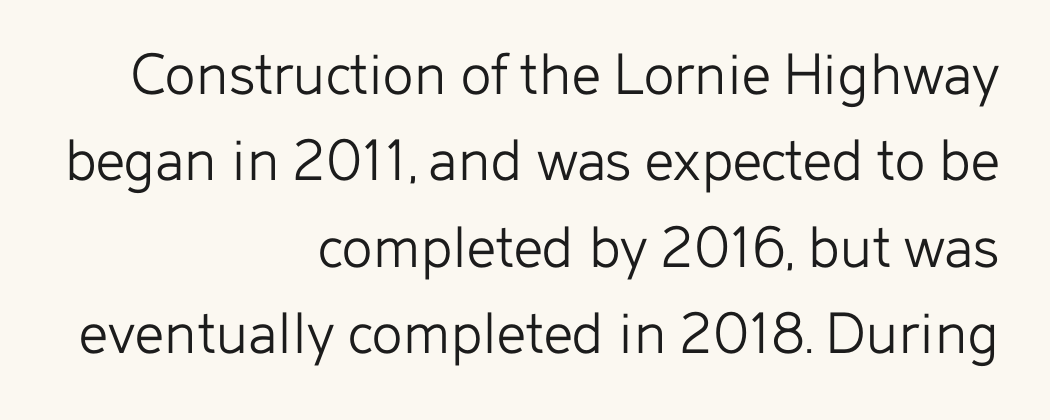
The image shows 64 px light sans-serif type, upright; set right-aligned, normal line spacing (1.35x), normal letter spacing, not underlined; low stroke contrast and a medium x-height.
